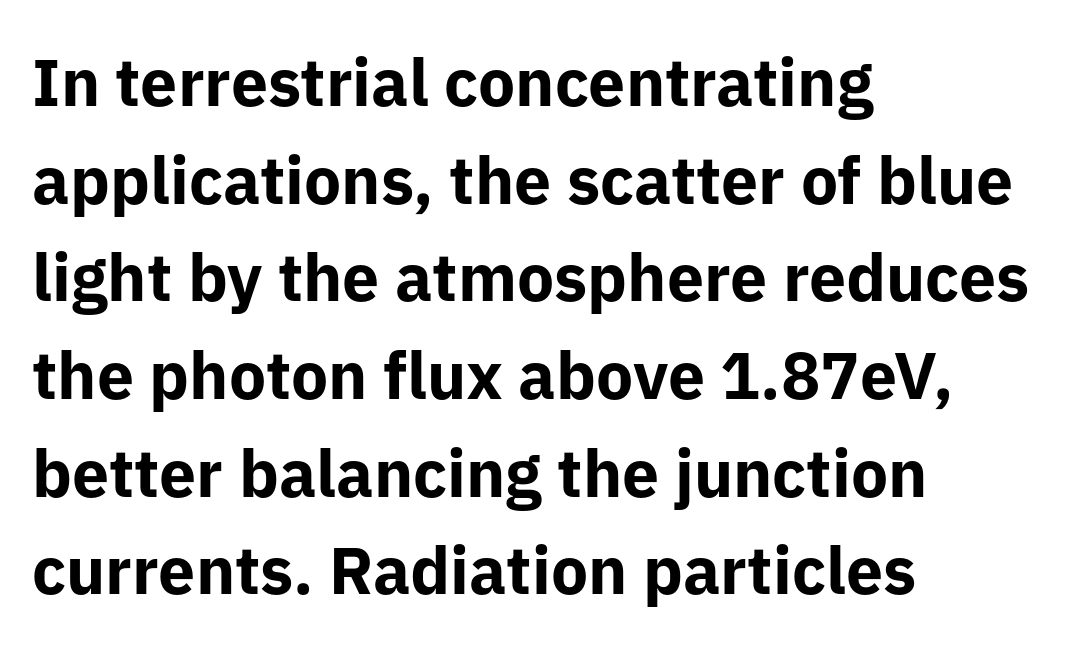
The text block is weighted toward the left margin, trailing off unevenly rightward. Only glyphs here, with clear space below each row. The letters advance in unequal steps, a hallmark of proportional type. The line texture is even and compact thanks to regular tracking. Caption: bold face, heavy strokes.
